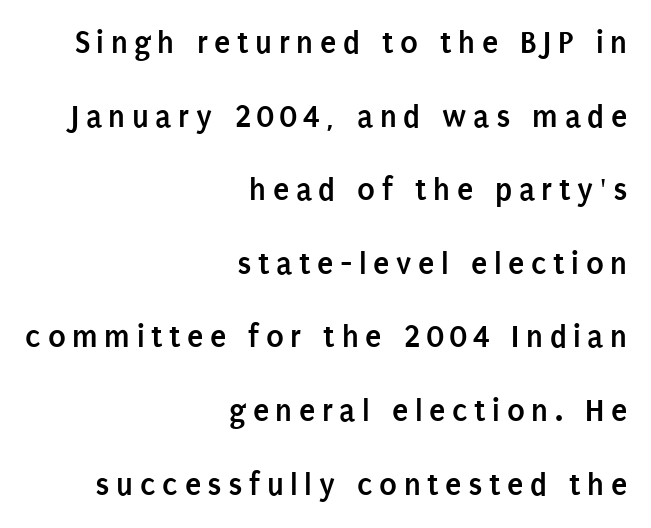
{"serif": "no", "italic": "no", "bold": "yes", "weight": "semibold", "width": "condensed", "stroke_contrast": "low", "x_height": "large", "monospaced": "no", "underline": "no", "align": "right", "line_spacing": "loose", "line_spacing_ratio": 2.23, "letter_spacing": "wide", "letter_spacing_em": 0.2, "glyph_px": 33}
